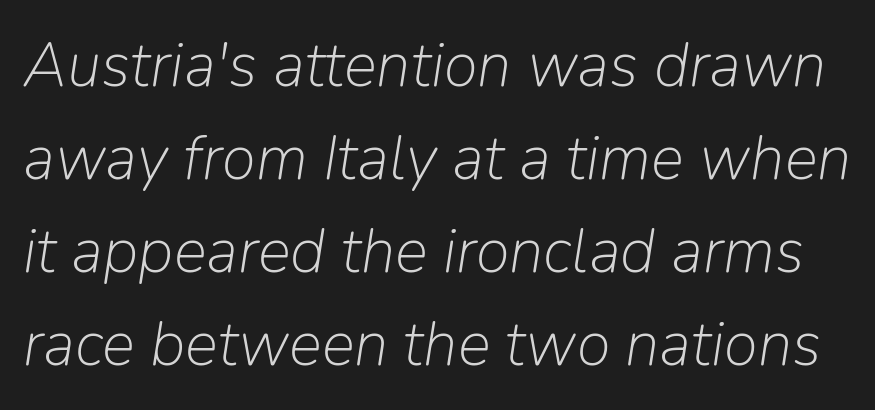
How would I describe the line gaps? Plain and ordinary. Observe the ordinary spacing: letters are neighbours, not strangers. The font is comparable to plain body text, perhaps lighter. The face used here is proportionally spaced, like ordinary book or web type. There's an unmistakable incline to the writing here. The gap between lines stays unmarked.
